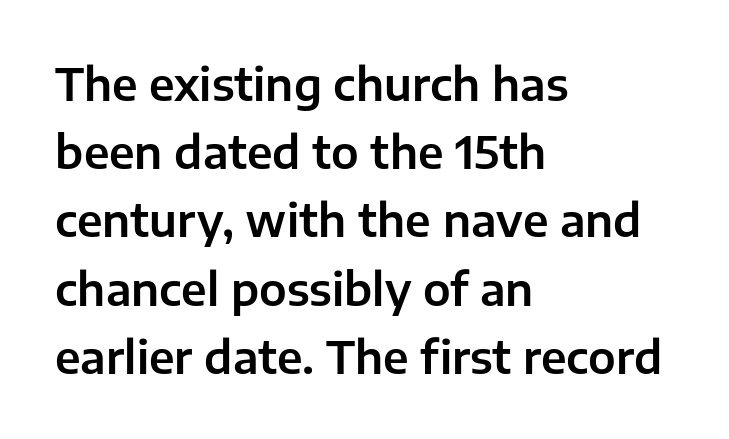
This rendering leaves character spacing at its baseline value. Is this a fixed-width face? No — the glyphs have proportional, varying widths. Designer's note — italics off, roman on. The setting favours the left margin, as ordinary paragraphs usually do. The rows are spaced the way most documents space them. The glyphs are unaccompanied by any horizontal stroke below them.
